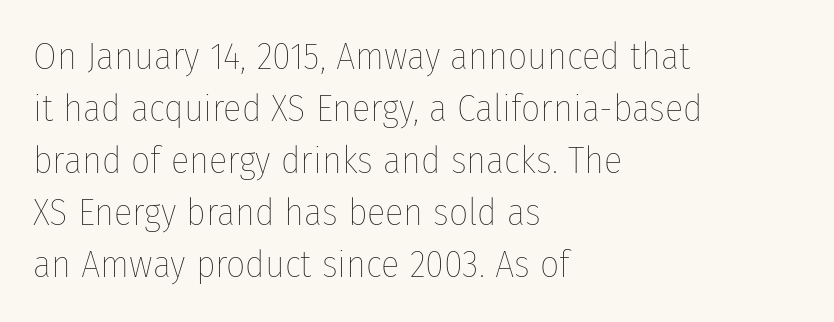
The image shows 38 px thin, condensed type, upright; set left-aligned, normal line spacing (1.37x), normal letter spacing, not underlined; low stroke contrast and a medium x-height.
